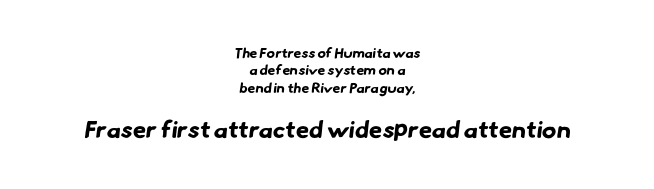
{"bold": "yes", "underline": "no", "align": "center", "line_spacing": "normal", "line_spacing_ratio": 1.25, "letter_spacing": "normal", "letter_spacing_em": 0.0, "larger_block": "second", "size_ratio": 1.71, "glyph_px": 24}
